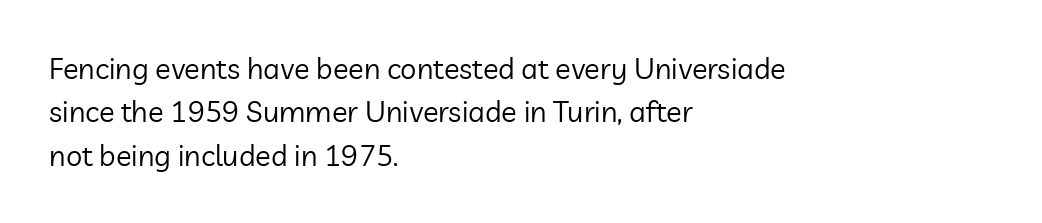
Descender tails drop into unmarked territory. This sample uses an upright cut, with every glyph sitting square on the baseline. These lines keep a tight, regular rhythm from letter to letter. Left-aligned paragraph, ragged on the right. These glyphs show unthickened strokes, regular width or finer. Check where the strokes stop: nothing finishes them off — pure sans.
